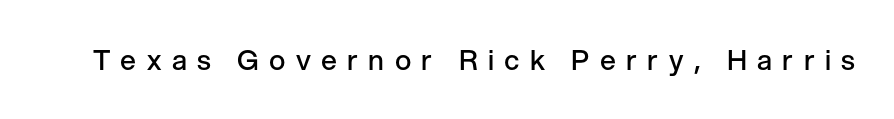
The image shows 28 px semibold sans-serif type, upright; set unusually wide letter spacing (+0.37 em), not underlined; low stroke contrast and a medium x-height.
